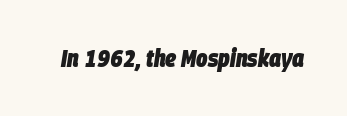
Q: Is the text bold? A: Yes.
Q: Is the text italic (slanted)? A: Yes, it leans right by about 9 degrees.
Q: Is the text underlined? A: No.
Q: Is the spacing between letters normal or unusually wide? A: Normal.
